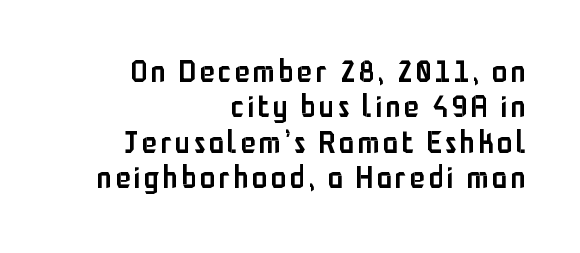
{"serif": "no", "italic": "no", "bold": "semi", "weight": "semibold", "width": "condensed", "stroke_contrast": "low", "x_height": "medium", "monospaced": "no", "underline": "no", "align": "right", "line_spacing": "tight", "line_spacing_ratio": 1.14, "glyph_px": 31}
